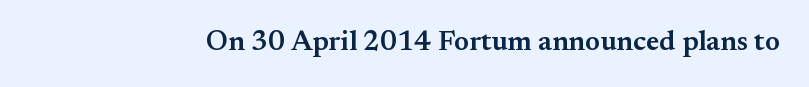
Descenders hang freely into open space. Here the designer chose a conventional face with non-uniform glyph widths. In terms of weight, the rendering is demibold, just under bold. Nobody touched the tracking dial on this one. Letterform terminals end in serifs throughout the passage.
